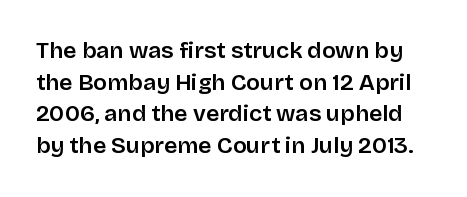
The image shows 23 px text type, upright; set normal line spacing (1.38x), normal letter spacing, not underlined.
